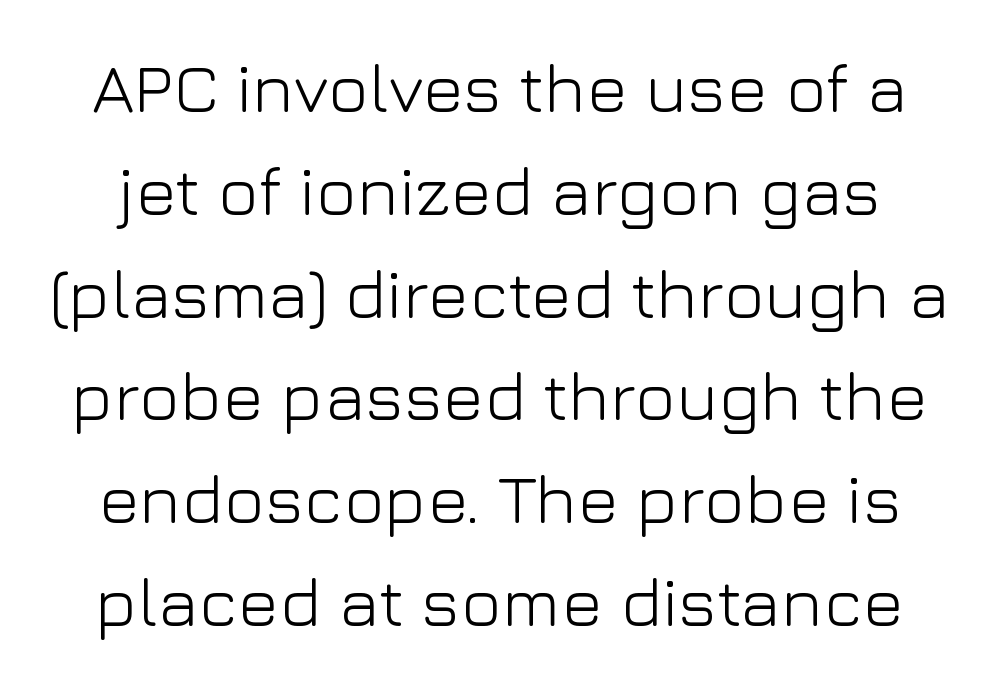
This sample uses plain, unmodified letter spacing. Classification — sans serif. No heavy texture on the line: the type isn't bold. These lines are rendered in a variable-pitch font. The gap between lines stays unmarked. Unlike italic type, these characters show no tilt at all.
